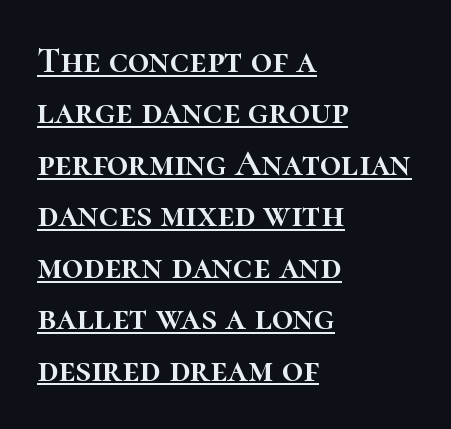
The image shows 37 px text type, upright; set left-aligned, normal line spacing (1.39x), normal letter spacing, underlined; high stroke contrast and a medium x-height.
